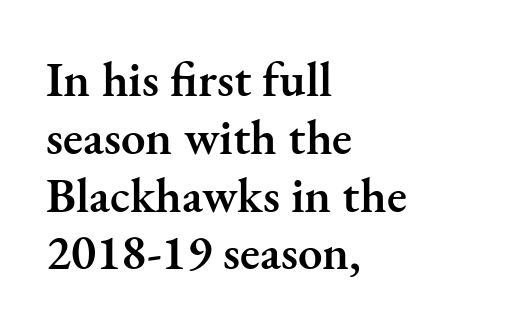
The image shows 49 px semibold serif type, upright; set left-aligned, line spacing 1.18x, normal letter spacing, not underlined; medium stroke contrast and a small x-height.
